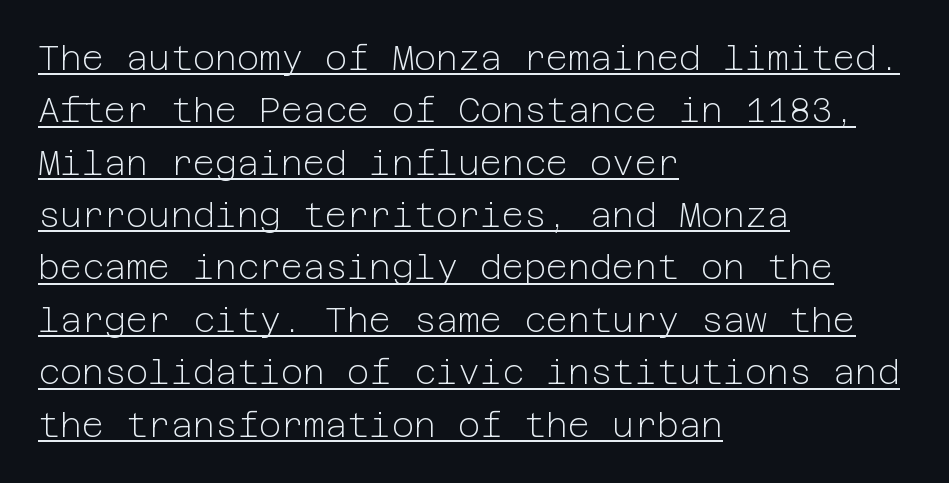
{"serif": "no", "italic": "no", "bold": "no", "weight": "light", "width": "normal", "stroke_contrast": "low", "x_height": "medium", "underline": "yes", "align": "left", "line_spacing": "normal", "line_spacing_ratio": 1.54, "letter_spacing": "normal", "letter_spacing_em": 0.0, "glyph_px": 34}
